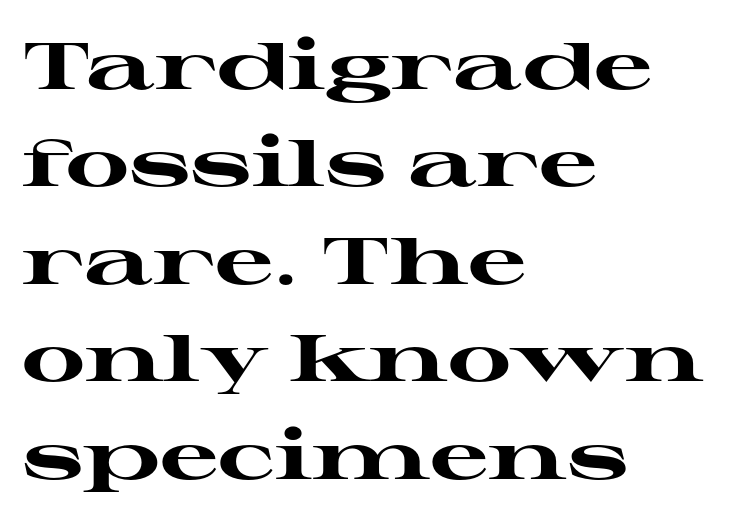
The image shows 65 px heavy, wide serif type, upright; set left-aligned, normal line spacing (1.5x), normal letter spacing, not underlined; high stroke contrast and a medium x-height.
